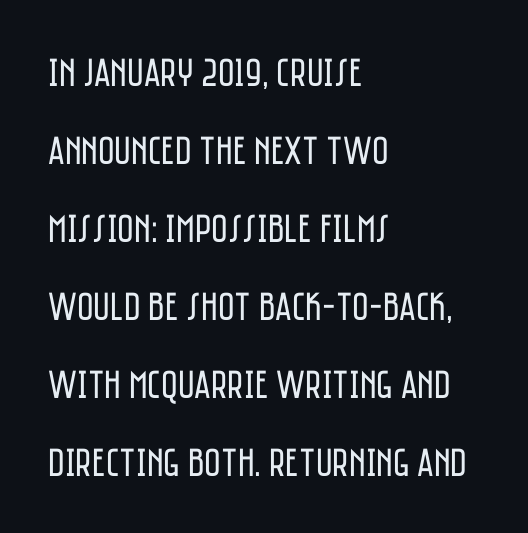
Nobody touched the tracking dial on this one. The line-height multiplier appears high, well above default. Italic? Not at all — the glyphs are vertical. The typeface chosen for these lines omits serifs. The string is rendered with underlining switched off.
